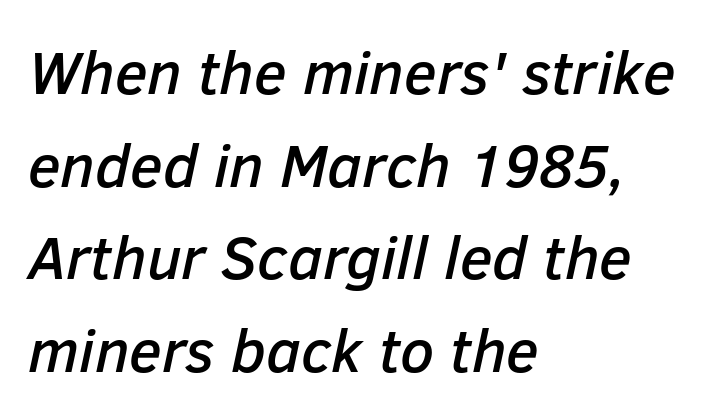
The image shows 61 px text type, italic (leaning right); set left-aligned, normal line spacing (1.52x), normal letter spacing, not underlined; low stroke contrast and a medium x-height.
